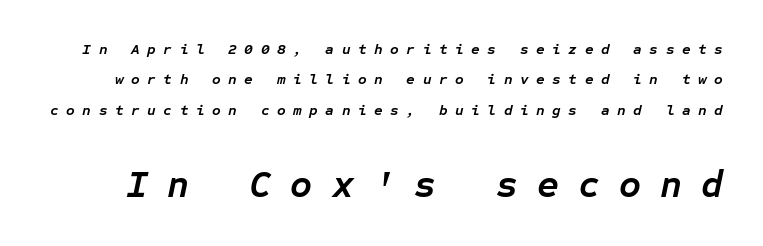
{"italic": "yes", "lean": "right", "slant_degrees": 12, "bold": "yes", "weight": "semibold", "width": "normal", "stroke_contrast": "low", "x_height": "medium", "monospaced": "yes", "underline": "no", "line_spacing": "loose", "line_spacing_ratio": 2.03, "letter_spacing": "wide", "letter_spacing_em": 0.5, "larger_block": "second", "size_ratio": 2.53, "glyph_px": 38}
